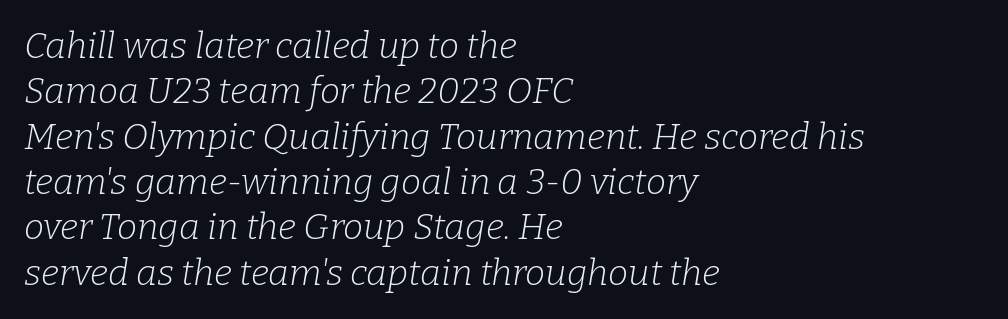
A light-to-regular cut is what we see here. Layout note: lines flush left. This rendering leaves character spacing at its baseline value. Type without underlining. These lines were composed using italics.
